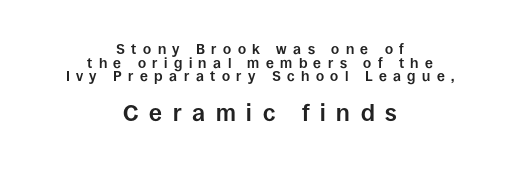
Each line is balanced around a shared central axis. Look at the glyph heights: the lower group is clearly the bigger setting. This rendering widens character spacing well past its baseline value. The passage shown is emphatically bold. Bare-footed words on every line. Whoever set this chose condensed vertical rhythm over breathing room.
